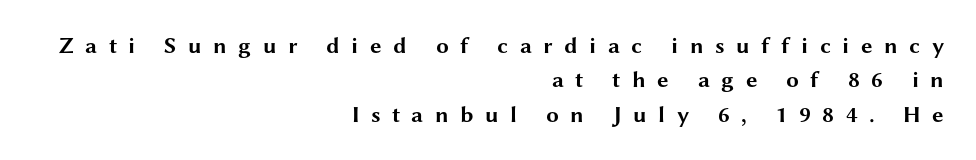
The image shows 23 px bold type, upright; set right-aligned, normal line spacing (1.49x), unusually wide letter spacing (+0.5 em), not underlined.
